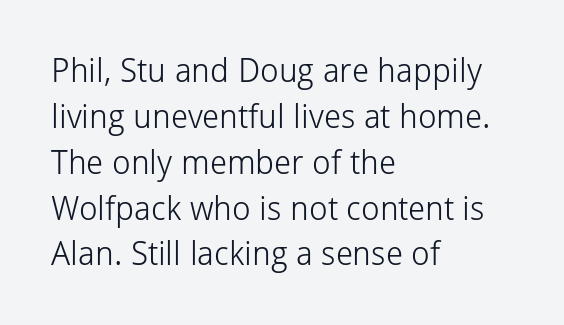
{"serif": "no", "italic": "no", "bold": "no", "weight": "light", "width": "normal", "stroke_contrast": "low", "x_height": "medium", "monospaced": "no", "underline": "no", "align": "left", "line_spacing": "normal", "line_spacing_ratio": 1.39, "letter_spacing": "normal", "letter_spacing_em": 0.0, "glyph_px": 33}
